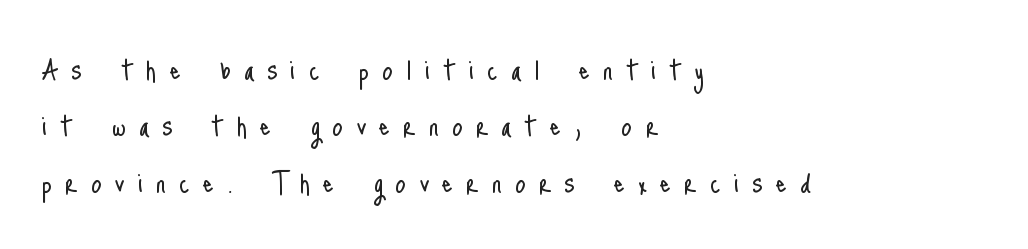
Q: Is the text bold? A: No.
Q: Is the text italic (slanted)? A: No, it is upright.
Q: Is the typeface a serif or a sans-serif typeface? A: Sans-serif.
Q: Is the text underlined? A: No.
Q: How is the paragraph aligned? A: Left-aligned.
Q: Is the spacing between letters normal or unusually wide? A: Unusually wide.
Q: Is the spacing between lines tight, normal or loose? A: Normal.
Q: Width (condensed, normal, or wide)? A: Condensed.
Q: Stroke contrast? A: Low.
Q: x-height? A: Small.
Q: Monospaced? A: No.
